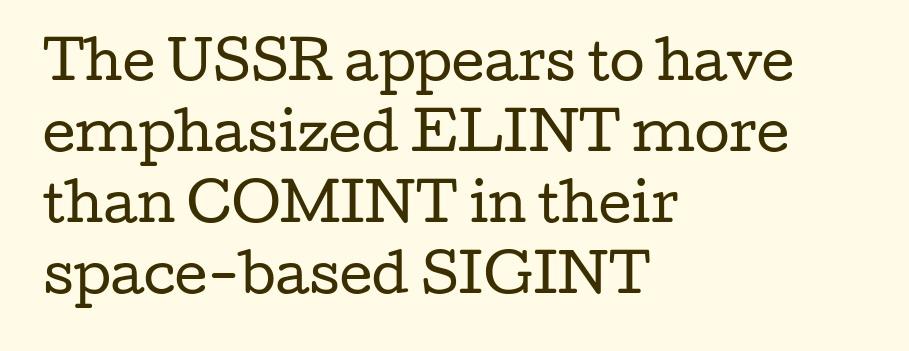
{"serif": "yes", "italic": "no", "bold": "no", "weight": "regular", "width": "wide", "stroke_contrast": "low", "x_height": "medium", "monospaced": "no", "underline": "no", "align": "left", "line_spacing": "normal", "line_spacing_ratio": 1.39, "letter_spacing": "normal", "letter_spacing_em": 0.0, "glyph_px": 51}
